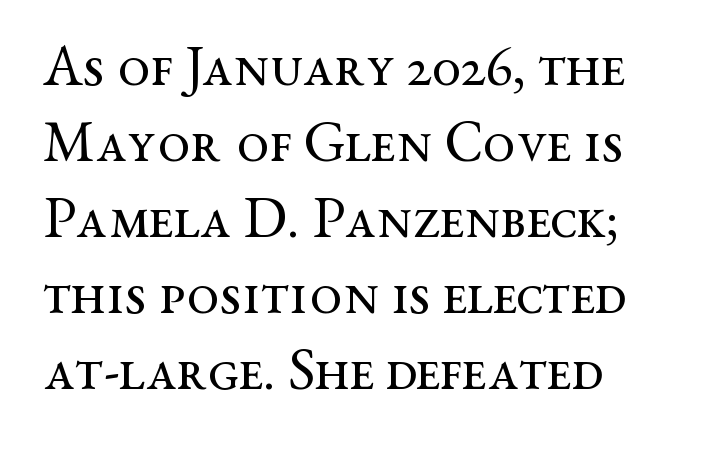
The image shows 58 px regular-weight, wide serif type, upright; set normal line spacing (1.31x), normal letter spacing, not underlined; medium stroke contrast and a medium x-height.
